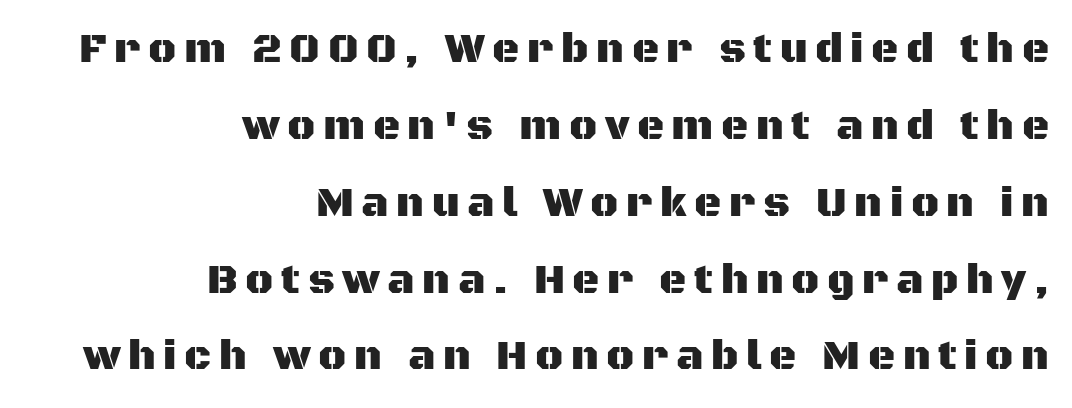
Q: Is the text italic (slanted)? A: No, it is upright.
Q: Is the typeface a serif or a sans-serif typeface? A: Sans-serif.
Q: Is the text underlined? A: No.
Q: How is the paragraph aligned? A: Right-aligned.
Q: Width (condensed, normal, or wide)? A: Normal.
Q: Stroke contrast? A: Medium.
Q: x-height? A: Large.
Q: Monospaced? A: No.
